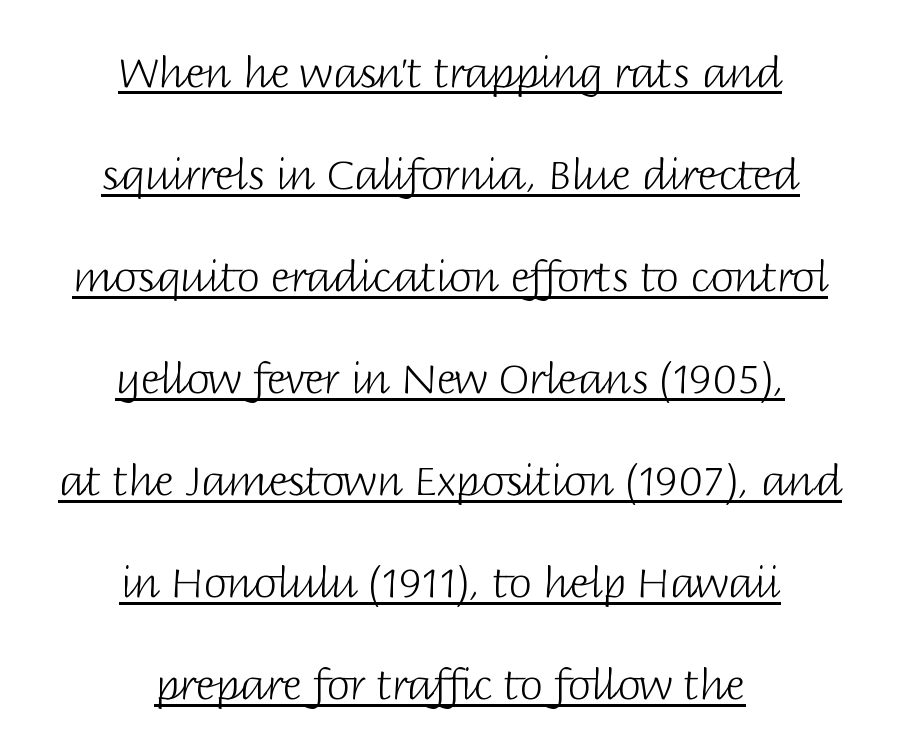
This block would shrink considerably if given ordinary leading; it's expanded now. The horizontal fit of the characters is conventional and even. In designer terms, the underline attribute is active on this setting. Stroke terminals: plain, sans-serif. This sample has the flowing, uneven cadence of proportional lettering.
